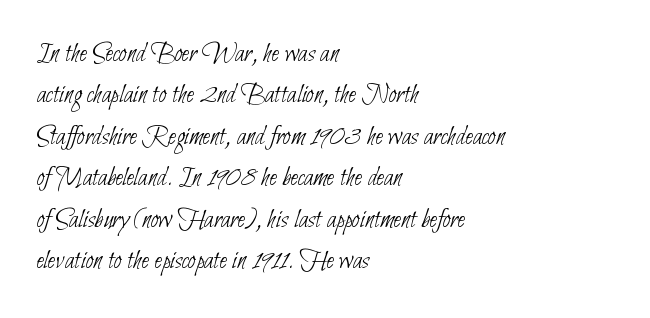
Q: Is the text bold? A: No.
Q: Is the typeface a serif or a sans-serif typeface? A: Sans-serif.
Q: Is the text underlined? A: No.
Q: How is the paragraph aligned? A: Left-aligned.
Q: Is the spacing between letters normal or unusually wide? A: Normal.
Q: Is the spacing between lines tight, normal or loose? A: Normal.
Q: Width (condensed, normal, or wide)? A: Condensed.
Q: Stroke contrast? A: Low.
Q: x-height? A: Small.
Q: Monospaced? A: No.
